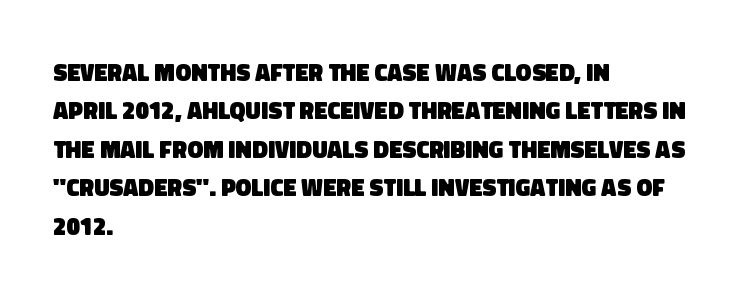
Honestly, there is no underline to notice here at all. The face used here has the dense, thick strokes of a bold. Default kerning and tracking; the words read as compact shapes. Does the copy run flush right? No — it runs flush left. What's the leading like? Ordinary, nothing unusual.
